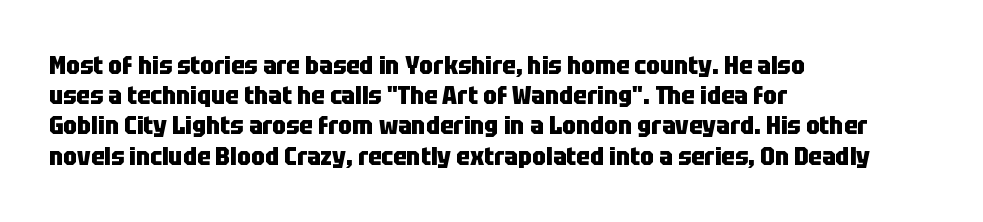
{"italic": "no", "bold": "yes", "underline": "no", "align": "left", "line_spacing_ratio": 1.21, "letter_spacing": "normal", "letter_spacing_em": 0.0, "glyph_px": 25}
